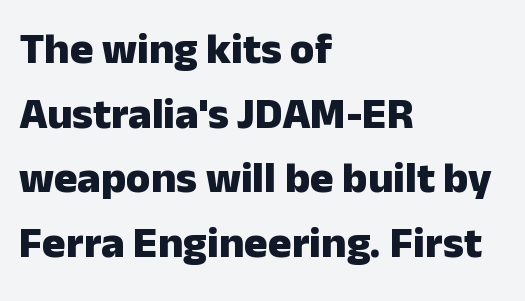
The glyphs have the mass of a bold cut. A normal amount of white space separates one row of letters from the next. These lines are rendered in a variable-pitch font. Short and long lines alike share a common starting point at left. The gap between lines stays unmarked.
